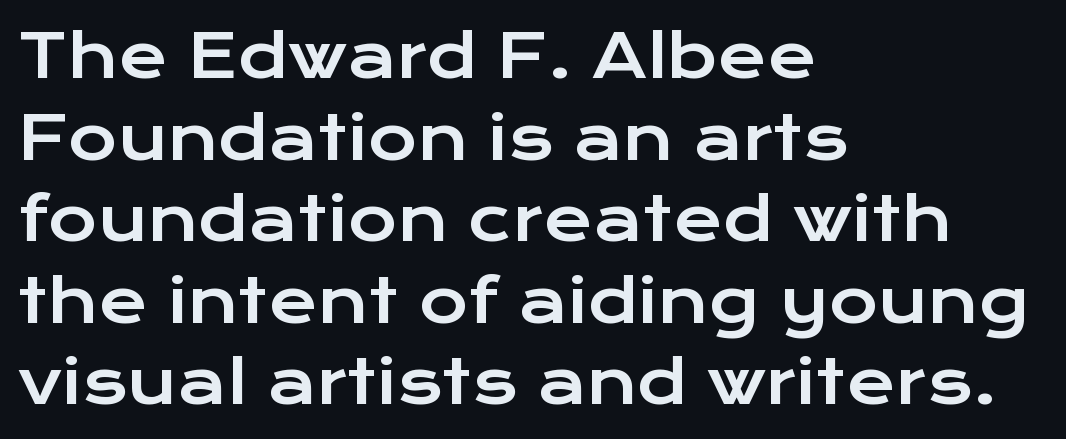
No feet cap the strokes, marking this as sans-serif type. Letters rest on an invisible, unmarked baseline. All the whitespace from short lines collects on the right. The lettering holds an erect, upright posture throughout.
